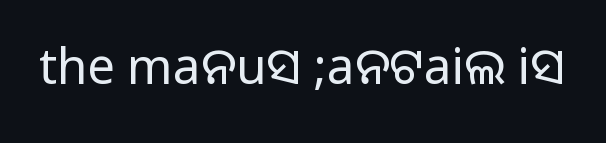
The image shows 49 px sans-serif type, upright; set normal letter spacing, not underlined; medium stroke contrast.
